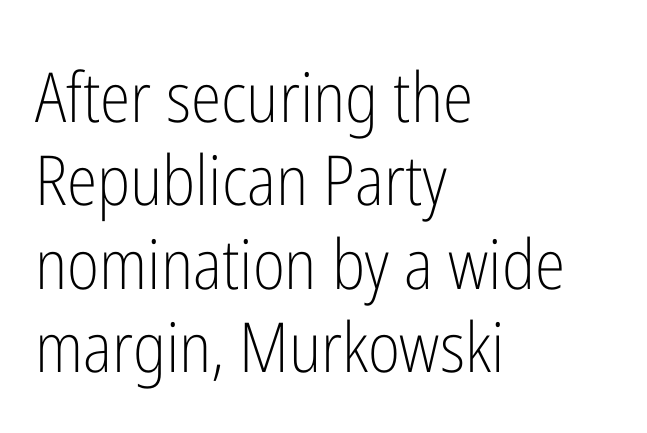
Nope, no serifs anywhere on these letters. Notice how the stems are strictly vertical — no italics here. Spacing verdict: proportional, widths tailored to each character. Is this a heavy cut? Hardly; it is regular or lighter. The string is rendered with underlining switched off. Casual observation: everything's shoved over to the left.
